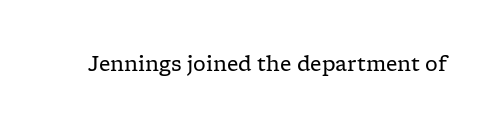
{"italic": "no", "bold": "no", "underline": "no", "letter_spacing": "normal", "letter_spacing_em": 0.0, "glyph_px": 20}
